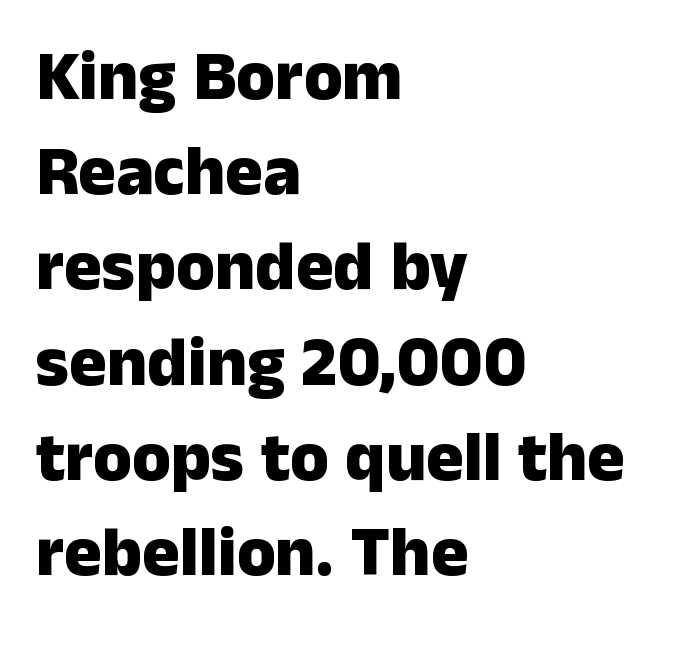
{"serif": "no", "italic": "no", "bold": "yes", "weight": "heavy", "width": "normal", "stroke_contrast": "low", "x_height": "medium", "monospaced": "no", "underline": "no", "align": "left", "line_spacing": "normal", "line_spacing_ratio": 1.36, "letter_spacing": "normal", "letter_spacing_em": 0.0, "glyph_px": 70}
